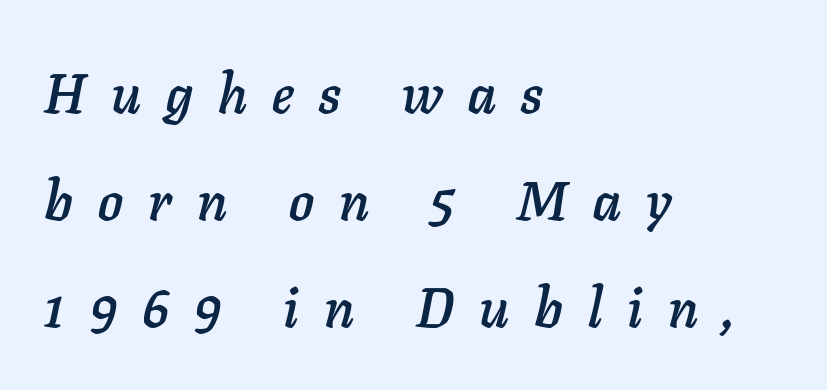
A bare baseline throughout the passage. The rendering uses natural spacing where letterforms have individual widths. The specimen reads as italic at a glance. The line-height multiplier appears high, well above default.
